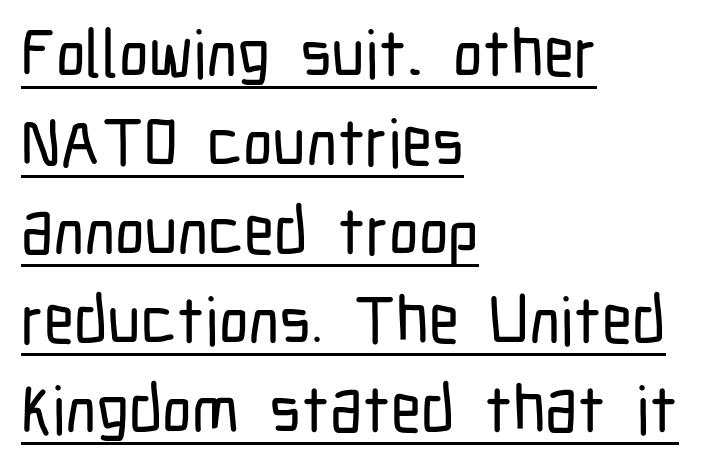
Q: Is the text italic (slanted)? A: No, it is upright.
Q: Is the typeface a serif or a sans-serif typeface? A: Sans-serif.
Q: Is the text underlined? A: Yes.
Q: How is the paragraph aligned? A: Left-aligned.
Q: Is the spacing between letters normal or unusually wide? A: Normal.
Q: Is the spacing between lines tight, normal or loose? A: Normal.
Q: Width (condensed, normal, or wide)? A: Condensed.
Q: Stroke contrast? A: Low.
Q: x-height? A: Medium.
Q: Monospaced? A: No.
